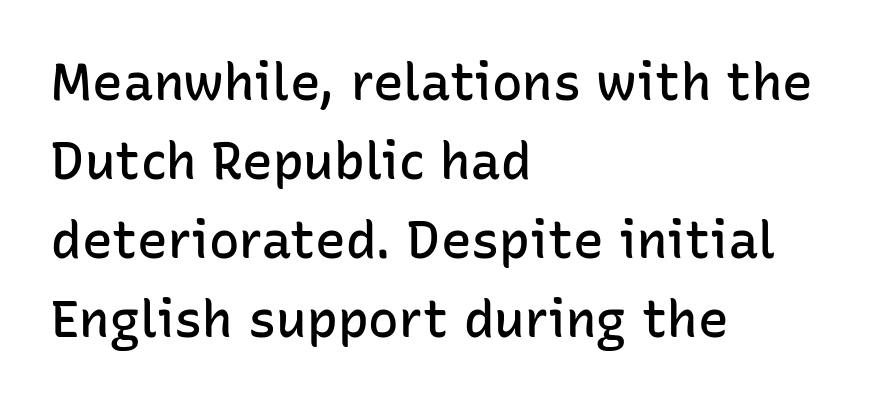
Q: Is the text bold? A: Semi-bold.
Q: Is the text italic (slanted)? A: No, it is upright.
Q: Is the typeface a serif or a sans-serif typeface? A: Sans-serif.
Q: Is the text underlined? A: No.
Q: How is the paragraph aligned? A: Left-aligned.
Q: Is the spacing between letters normal or unusually wide? A: Normal.
Q: Is the spacing between lines tight, normal or loose? A: Normal.
Q: Width (condensed, normal, or wide)? A: Normal.
Q: Stroke contrast? A: Low.
Q: x-height? A: Medium.
Q: Monospaced? A: No.
